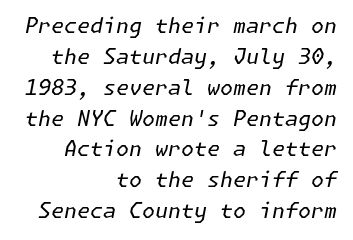
Words float on clear page, feet unadorned. Layout note: lines flush right. This rendering leaves character spacing at its baseline value. The line-height multiplier appears to be the usual default.
